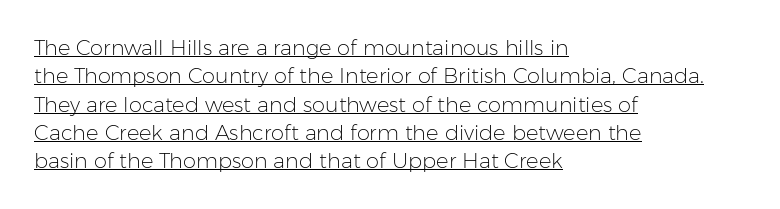
Q: Is the text bold? A: No.
Q: Is the text italic (slanted)? A: No, it is upright.
Q: Is the text underlined? A: Yes.
Q: How is the paragraph aligned? A: Left-aligned.
Q: Is the spacing between letters normal or unusually wide? A: Normal.
Q: Is the spacing between lines tight, normal or loose? A: Normal.
